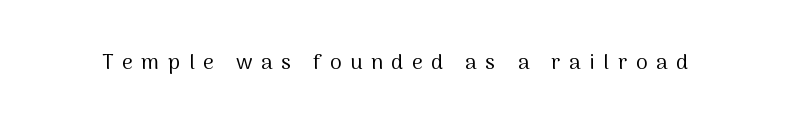
The image shows 21 px text type, upright; set unusually wide letter spacing (+0.41 em), not underlined.
